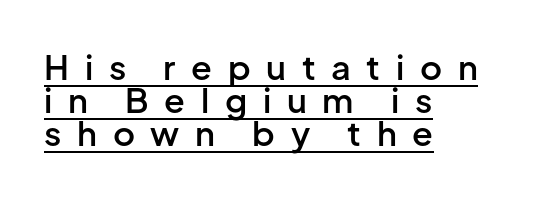
The image shows 34 px semibold sans-serif type, upright; set left-aligned, tight line spacing (0.97x), unusually wide letter spacing (+0.46 em), underlined; low stroke contrast and a medium x-height.
